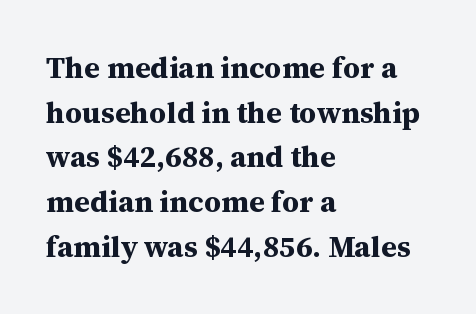
The image shows 30 px bold serif type, upright; set left-aligned, normal line spacing (1.49x), normal letter spacing, not underlined; medium stroke contrast and a medium x-height.
